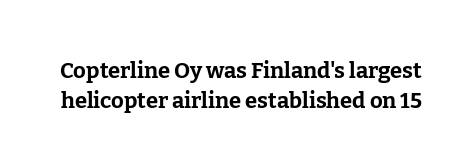
Q: Is the text bold? A: Yes.
Q: Is the text italic (slanted)? A: No, it is upright.
Q: Is the text underlined? A: No.
Q: Is the spacing between letters normal or unusually wide? A: Normal.
Q: Is the spacing between lines tight, normal or loose? A: Normal.
